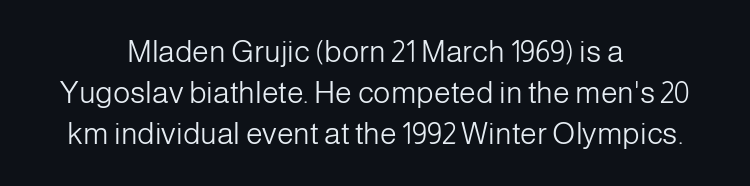
The image shows 30 px light sans-serif type, upright; set centered, normal line spacing (1.37x), normal letter spacing, not underlined; low stroke contrast and a medium x-height.
